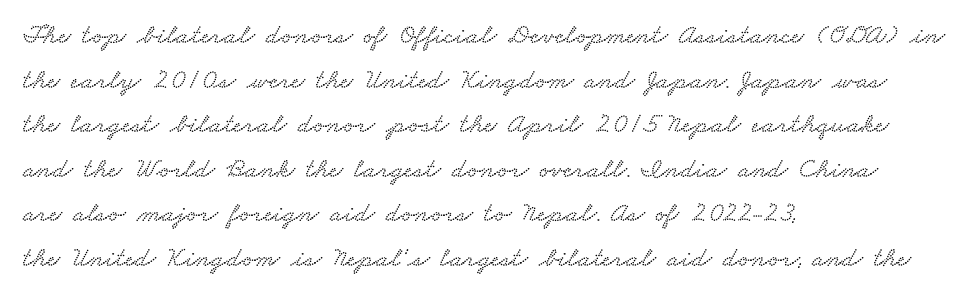
The image shows 28 px wide serif type; set left-aligned, normal line spacing (1.59x), normal letter spacing, not underlined; low stroke contrast and a small x-height.
